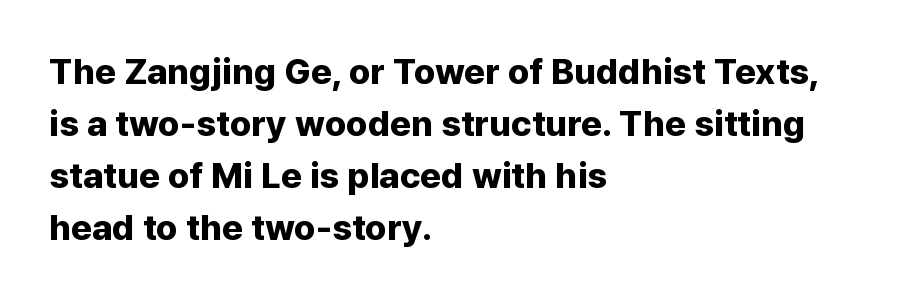
Q: Is the text bold? A: Yes.
Q: Is the text italic (slanted)? A: No, it is upright.
Q: Is the typeface a serif or a sans-serif typeface? A: Sans-serif.
Q: Is the text underlined? A: No.
Q: How is the paragraph aligned? A: Left-aligned.
Q: Is the spacing between letters normal or unusually wide? A: Normal.
Q: Is the spacing between lines tight, normal or loose? A: Normal.
Q: Width (condensed, normal, or wide)? A: Normal.
Q: Stroke contrast? A: Low.
Q: x-height? A: Medium.
Q: Monospaced? A: No.
